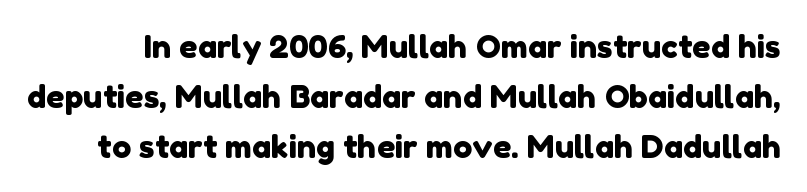
Q: Is the typeface a serif or a sans-serif typeface? A: Sans-serif.
Q: Is the text underlined? A: No.
Q: Is the spacing between letters normal or unusually wide? A: Normal.
Q: Is the spacing between lines tight, normal or loose? A: Normal.
Q: Width (condensed, normal, or wide)? A: Normal.
Q: Stroke contrast? A: Low.
Q: x-height? A: Medium.
Q: Monospaced? A: No.
